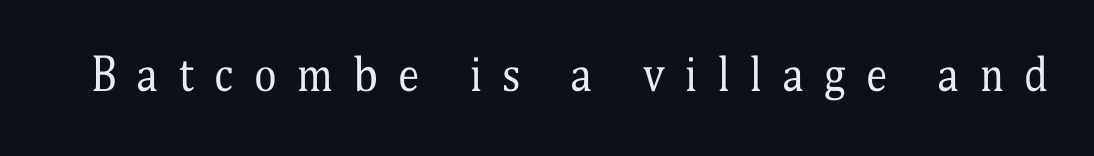
Q: Is the text bold? A: No.
Q: Is the text italic (slanted)? A: No, it is upright.
Q: Is the typeface a serif or a sans-serif typeface? A: Serif.
Q: Is the text underlined? A: No.
Q: Is the spacing between letters normal or unusually wide? A: Unusually wide.
Q: Width (condensed, normal, or wide)? A: Condensed.
Q: Stroke contrast? A: Medium.
Q: x-height? A: Medium.
Q: Monospaced? A: No.
